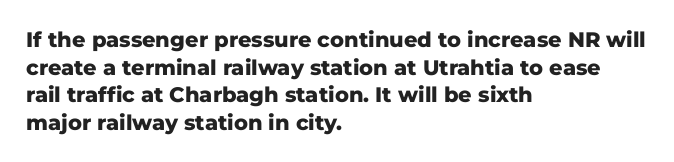
Normally led — the rows are evenly, conventionally spaced. Caption: standard tracking, unaltered. Check the space under the baseline: it is left empty. This sample is left-justified, so line endings fall wherever the words run out. These lines were composed using upright roman letters.
